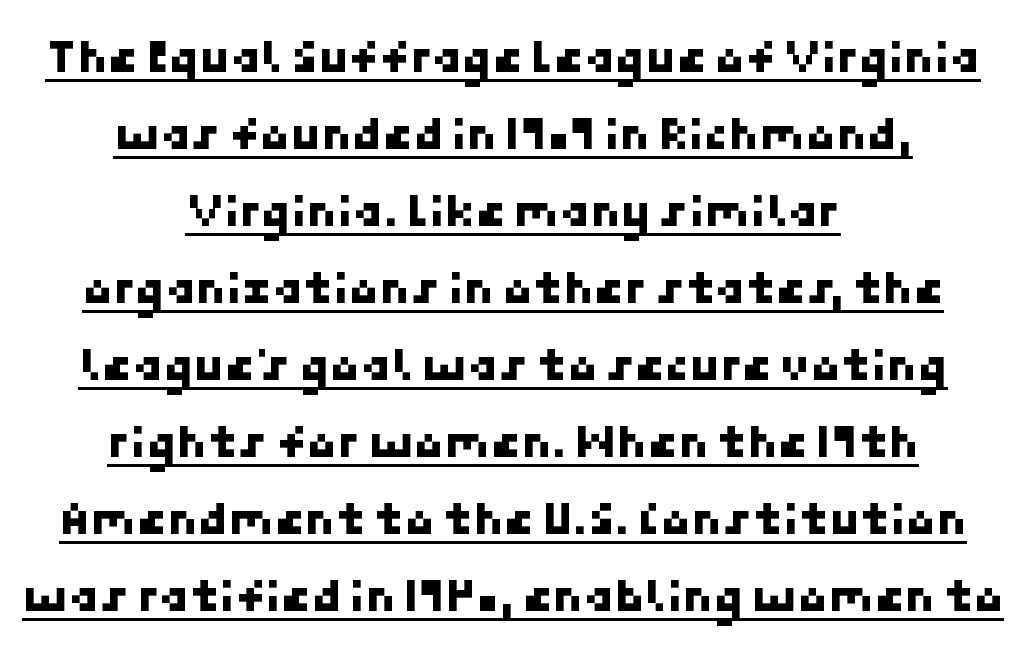
The designer went with a sans here, leaving each stem footless. Rows of type keep a routine distance in the vertical direction. Neither beginnings nor endings align; midpoints do. There is no visible air inserted between adjacent glyphs. The specimen includes a rule beneath the text block's lines.
